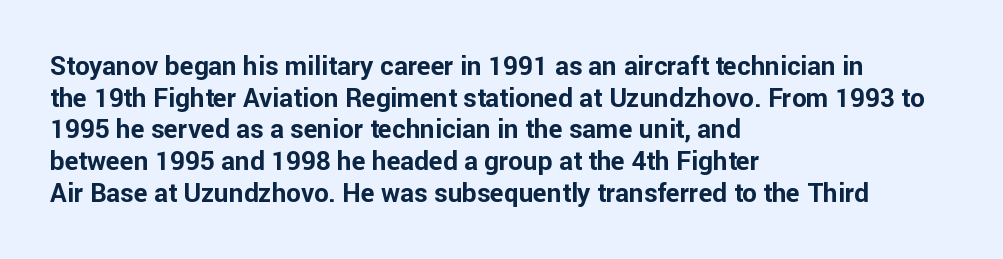
I'd describe the lettering as bold — thick and assertive. Words appear dense and cohesive because spacing is normal. Reading down the block, your eye returns to a fixed left position each line. The lettering holds an erect, upright posture throughout. Descender tails drop into unmarked territory.
